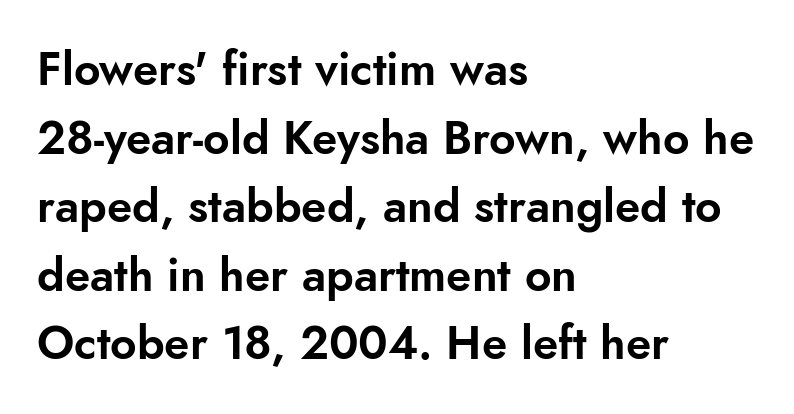
Q: Is the text italic (slanted)? A: No, it is upright.
Q: Is the typeface a serif or a sans-serif typeface? A: Sans-serif.
Q: Is the text underlined? A: No.
Q: How is the paragraph aligned? A: Left-aligned.
Q: Is the spacing between letters normal or unusually wide? A: Normal.
Q: Is the spacing between lines tight, normal or loose? A: Normal.
Q: Width (condensed, normal, or wide)? A: Normal.
Q: Stroke contrast? A: Low.
Q: x-height? A: Small.
Q: Monospaced? A: No.
